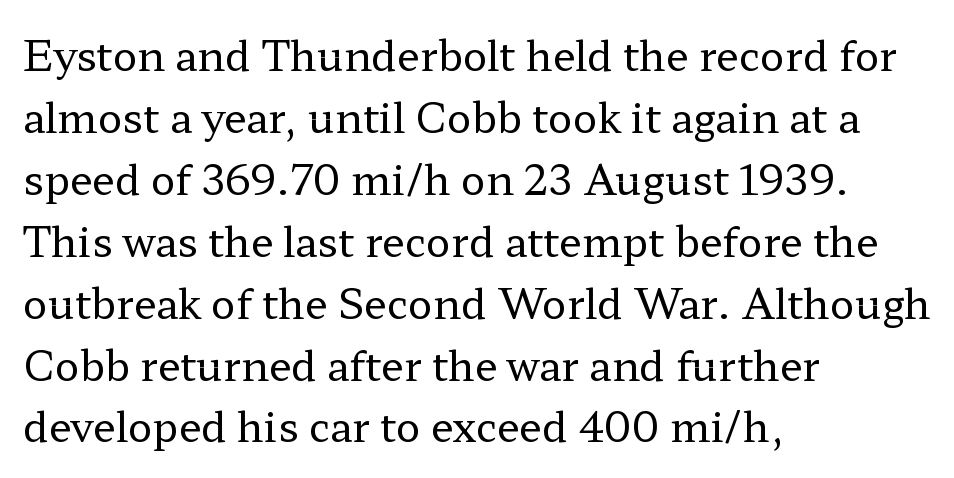
Q: Is the text bold? A: No.
Q: Is the text italic (slanted)? A: No, it is upright.
Q: Is the typeface a serif or a sans-serif typeface? A: Serif.
Q: Is the text underlined? A: No.
Q: How is the paragraph aligned? A: Left-aligned.
Q: Is the spacing between letters normal or unusually wide? A: Normal.
Q: Is the spacing between lines tight, normal or loose? A: Normal.
Q: Width (condensed, normal, or wide)? A: Wide.
Q: Stroke contrast? A: Low.
Q: x-height? A: Medium.
Q: Monospaced? A: No.
